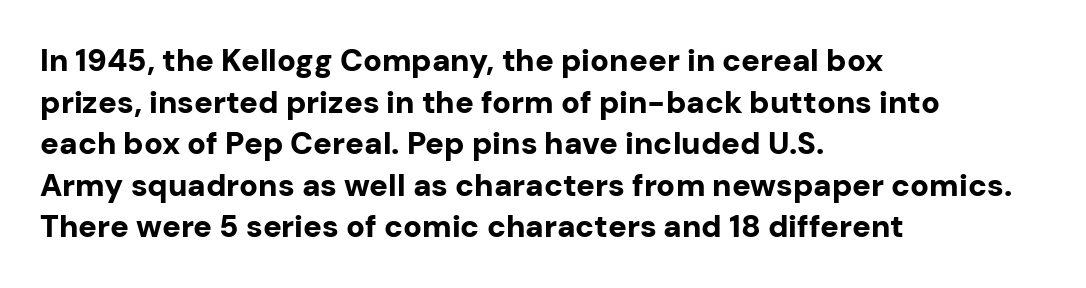
Q: Is the text bold? A: Yes.
Q: Is the text italic (slanted)? A: No, it is upright.
Q: Is the typeface a serif or a sans-serif typeface? A: Sans-serif.
Q: Is the text underlined? A: No.
Q: How is the paragraph aligned? A: Left-aligned.
Q: Is the spacing between letters normal or unusually wide? A: Normal.
Q: Is the spacing between lines tight, normal or loose? A: Normal.
Q: Width (condensed, normal, or wide)? A: Normal.
Q: Stroke contrast? A: Low.
Q: x-height? A: Medium.
Q: Monospaced? A: No.
